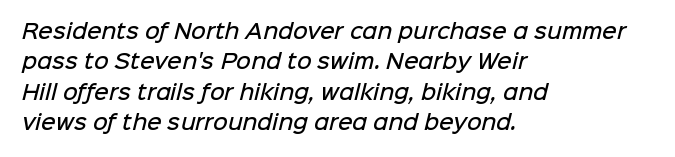
Q: Is the text bold? A: Semi-bold.
Q: Is the text underlined? A: No.
Q: How is the paragraph aligned? A: Left-aligned.
Q: Is the spacing between letters normal or unusually wide? A: Normal.
Q: Is the spacing between lines tight, normal or loose? A: Normal.
